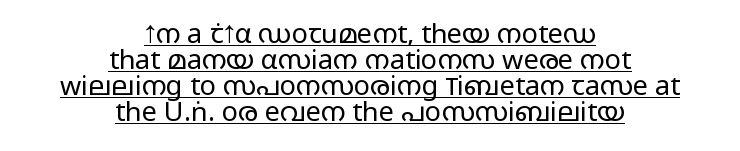
{"italic": "no", "bold": "no", "underline": "yes", "align": "center", "line_spacing": "tight", "line_spacing_ratio": 0.96, "letter_spacing": "normal", "letter_spacing_em": 0.0, "glyph_px": 27}
